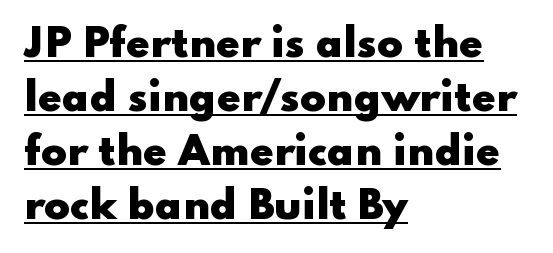
The image shows 38 px heavy, wide sans-serif type, upright; set left-aligned, normal line spacing (1.42x), normal letter spacing, underlined; low stroke contrast and a small x-height.
